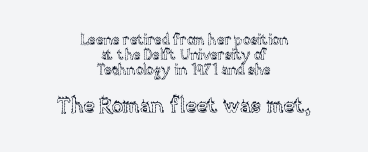
Q: Is the text italic (slanted)? A: No, it is upright.
Q: Is the text underlined? A: No.
Q: How is the paragraph aligned? A: Centered.
Q: Is the spacing between letters normal or unusually wide? A: Normal.
Q: Is the spacing between lines tight, normal or loose? A: Tight.
Q: Which block of text is set in a larger size, the first (top) or the second (bottom)? A: The second (bottom) one.
